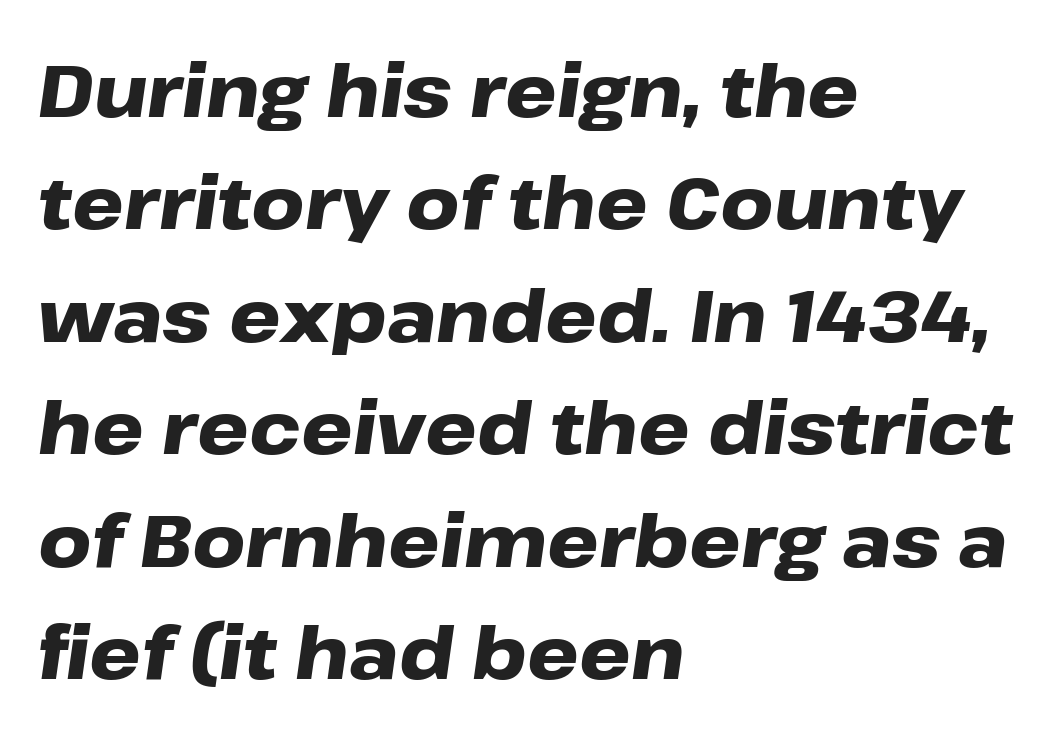
Q: Is the text bold? A: Yes.
Q: Is the text italic (slanted)? A: Yes, it leans right by about 8 degrees.
Q: Is the text underlined? A: No.
Q: How is the paragraph aligned? A: Left-aligned.
Q: Is the spacing between letters normal or unusually wide? A: Normal.
Q: Is the spacing between lines tight, normal or loose? A: Normal.
Q: Width (condensed, normal, or wide)? A: Wide.
Q: Stroke contrast? A: Low.
Q: x-height? A: Medium.
Q: Monospaced? A: No.
